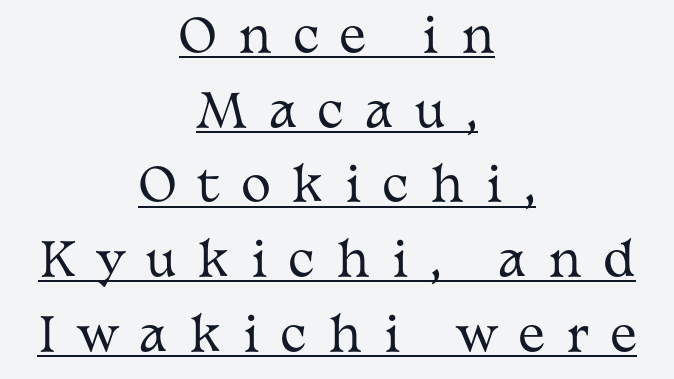
The image shows 45 px regular-weight, wide serif type, upright; set centered, normal line spacing (1.66x), unusually wide letter spacing (+0.48 em), underlined; medium stroke contrast and a medium x-height.
